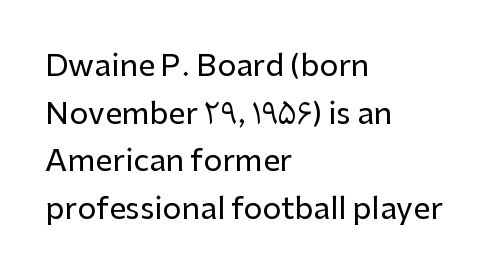
The image shows 30 px sans-serif type, upright; set left-aligned, normal line spacing (1.59x), normal letter spacing, not underlined; low stroke contrast and a medium x-height.
